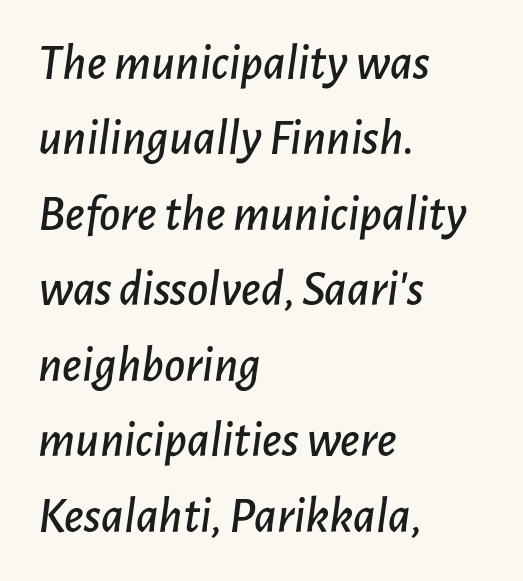
Q: Is the text italic (slanted)? A: Yes, it leans right by about 7 degrees.
Q: Is the text underlined? A: No.
Q: How is the paragraph aligned? A: Left-aligned.
Q: Is the spacing between letters normal or unusually wide? A: Normal.
Q: Is the spacing between lines tight, normal or loose? A: Normal.
Q: Width (condensed, normal, or wide)? A: Normal.
Q: Stroke contrast? A: Low.
Q: x-height? A: Medium.
Q: Monospaced? A: No.
